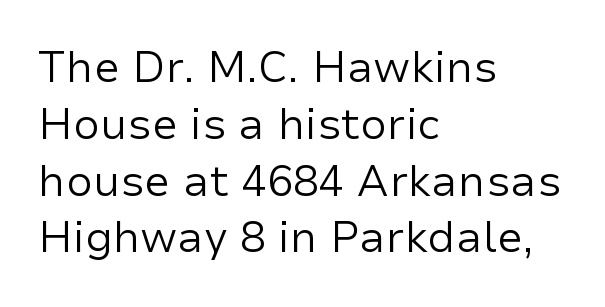
The image shows 43 px regular-weight sans-serif type, upright; set left-aligned, normal line spacing (1.32x), normal letter spacing, not underlined; low stroke contrast and a medium x-height.
